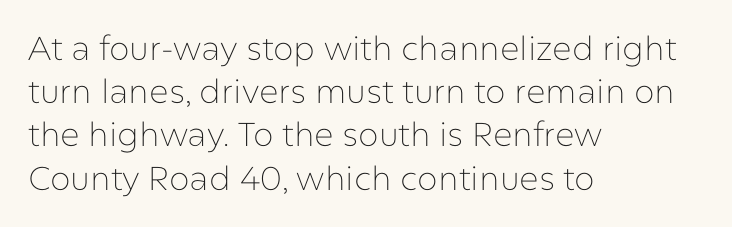
Q: Is the text bold? A: No.
Q: Is the text italic (slanted)? A: No, it is upright.
Q: Is the typeface a serif or a sans-serif typeface? A: Sans-serif.
Q: Is the text underlined? A: No.
Q: How is the paragraph aligned? A: Left-aligned.
Q: Is the spacing between letters normal or unusually wide? A: Normal.
Q: Is the spacing between lines tight, normal or loose? A: Normal.
Q: Width (condensed, normal, or wide)? A: Normal.
Q: Stroke contrast? A: Low.
Q: x-height? A: Medium.
Q: Monospaced? A: No.
